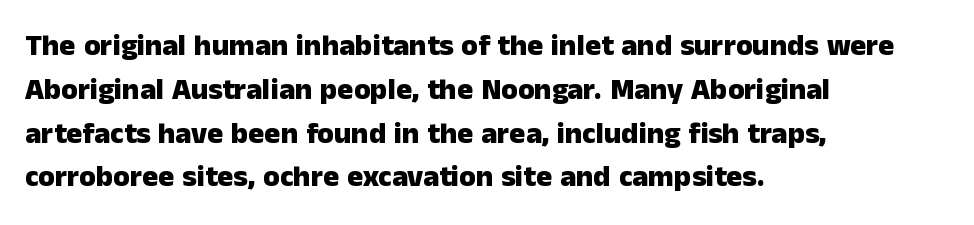
The text block is weighted toward the left margin, trailing off unevenly rightward. The letters carry no serifs — their stems end cleanly without finishing strokes. Horizontal bands of white between lines are of average thickness. Spacing verdict: proportional, widths tailored to each character. The typography opts for an upright posture over an oblique one.
